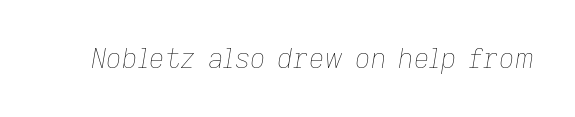
Rendered with sloped, italic letterforms. The strokes carry an ordinary text weight at most. How are the letters spaced? Ordinarily, with no added tracking. The zone under the glyphs is completely vacant.
